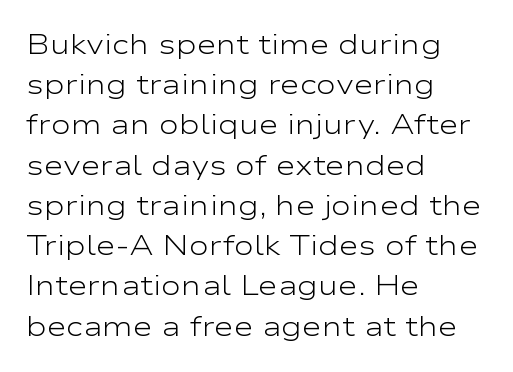
The image shows 27 px text type, upright; set left-aligned, normal line spacing (1.49x), normal letter spacing, not underlined.
